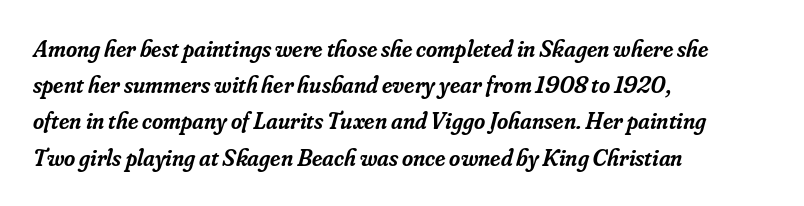
Caption: multi-line text, flush left, ragged right. Summary of weight: moderately heavy, a semibold. How are the letters spaced? Ordinarily, with no added tracking. The text carries the slant typical of an italic or oblique font. One glance says typical: line gaps are just what's usual.
